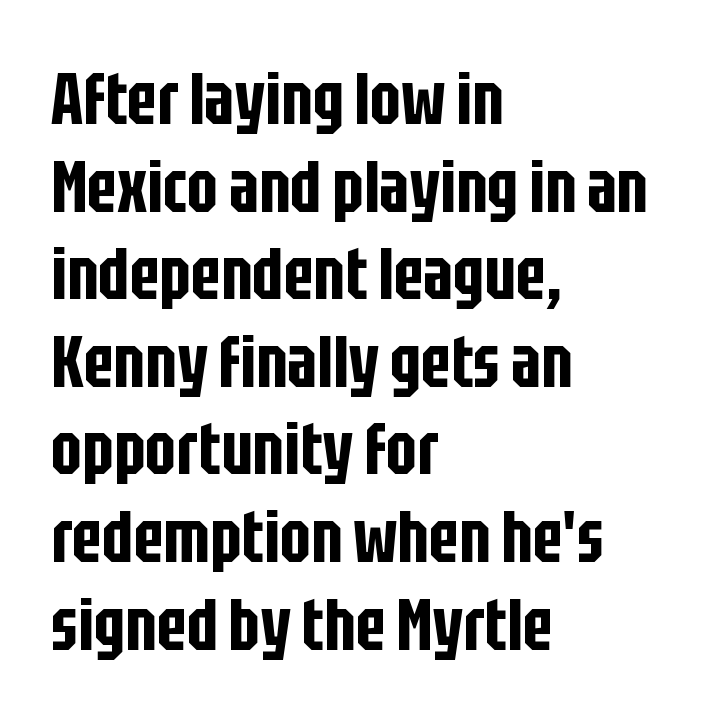
Leftover space on each line is placed entirely after the last word. Underline: absent. A typesetter would call this proportional, since set widths differ per character. Posture: upright roman. What stands out about the letter spacing? Nothing — it is the standard amount.
